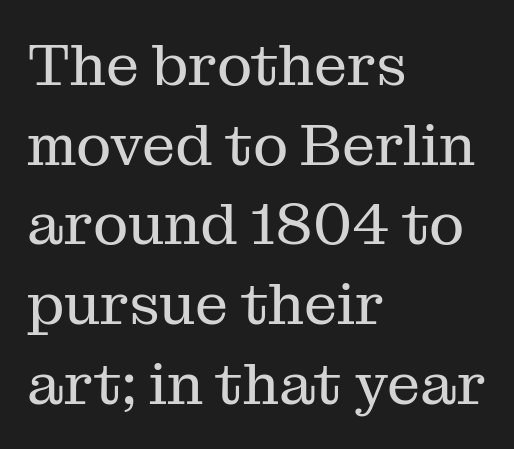
Caption: face not bold, strokes unweighted. The type sits square on the baseline with zero lean. The specimen omits any rule beneath the text block's lines. Nobody touched the tracking dial on this one. The face used here is proportionally spaced, like ordinary book or web type. The rows are spaced the way most documents space them.
